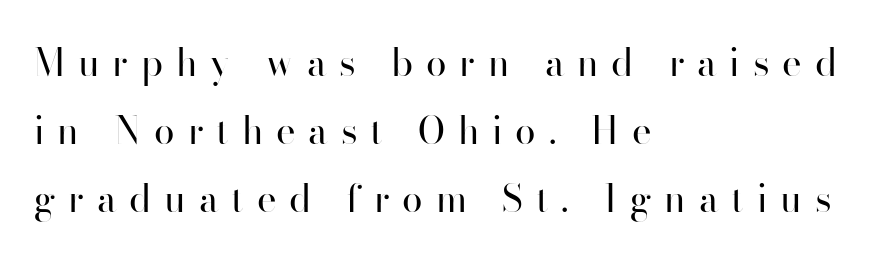
The image shows 37 px regular-weight sans-serif type, upright; set left-aligned, line spacing 1.84x, unusually wide letter spacing (+0.35 em), not underlined; high stroke contrast and a small x-height.
